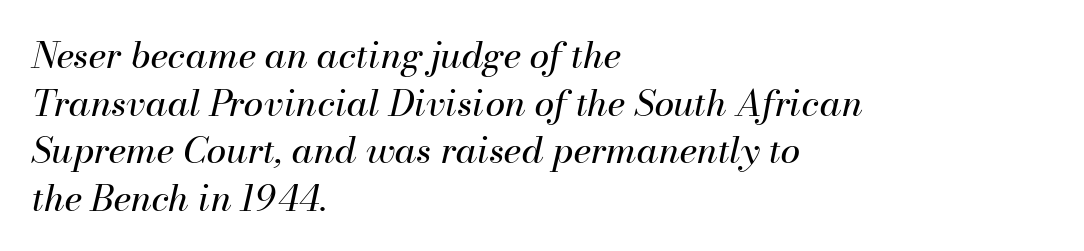
The typography opts for an oblique posture over an upright one. The paragraph has a hard left edge and a soft right edge. A light-to-regular cut is what we see here. This sample has the flowing, uneven cadence of proportional lettering. The tracking reads as untouched default to a designer's eye.
